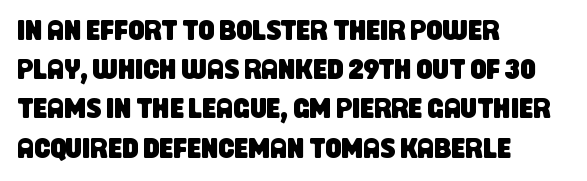
Vertically, the passage feels balanced, rows spaced as you'd expect. Descenders hang freely into open space. This sample uses plain, unmodified letter spacing. Leftover space on each line is placed entirely after the last word.
